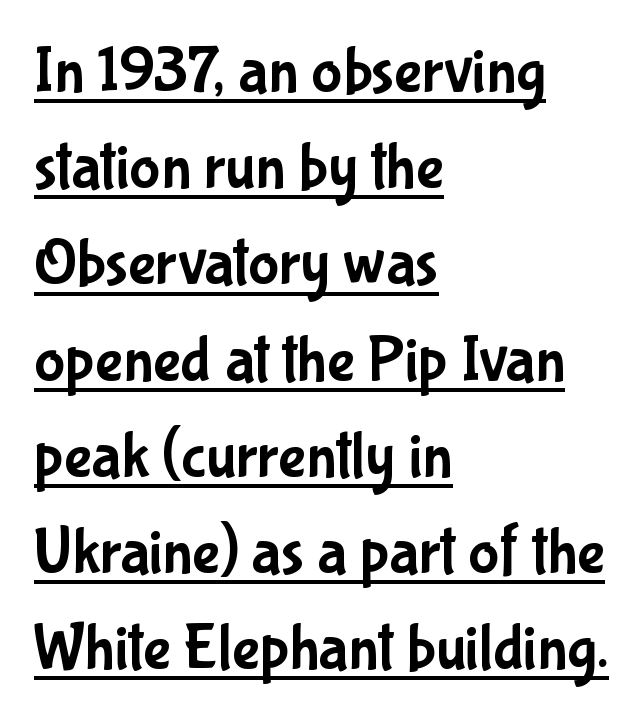
The image shows 65 px condensed sans-serif type, upright; set left-aligned, normal line spacing (1.48x), normal letter spacing, underlined; low stroke contrast and a medium x-height.
